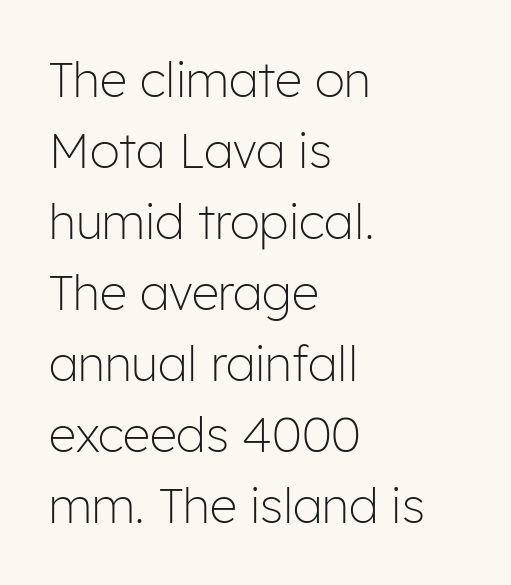
Q: Is the text bold? A: No.
Q: Is the text italic (slanted)? A: No, it is upright.
Q: Is the typeface a serif or a sans-serif typeface? A: Sans-serif.
Q: Is the text underlined? A: No.
Q: How is the paragraph aligned? A: Left-aligned.
Q: Is the spacing between letters normal or unusually wide? A: Normal.
Q: Is the spacing between lines tight, normal or loose? A: Normal.
Q: Width (condensed, normal, or wide)? A: Normal.
Q: Stroke contrast? A: Low.
Q: x-height? A: Medium.
Q: Monospaced? A: No.
